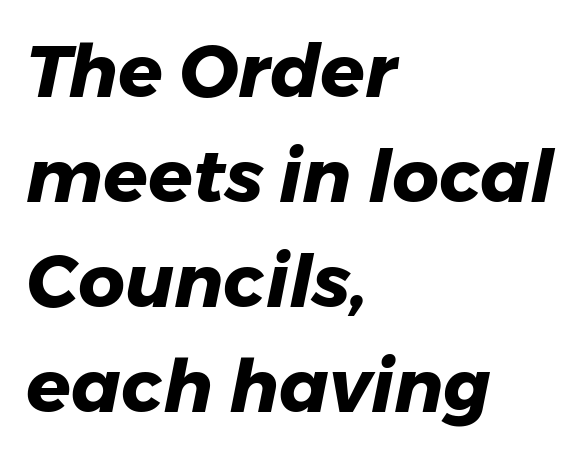
The image shows 73 px heavy type, italic (leaning right); set left-aligned, normal line spacing (1.44x), normal letter spacing, not underlined; low stroke contrast and a medium x-height.
